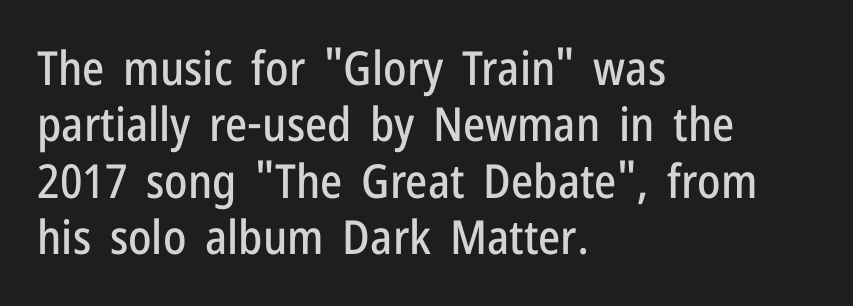
Decoration check: the copy has no underline. The horizontal fit of the characters is conventional and even. Proportional: the letters do not fall into vertical columns. This sample uses an upright cut, with every glyph sitting square on the baseline. In CSS terms this would be text-align: left.
